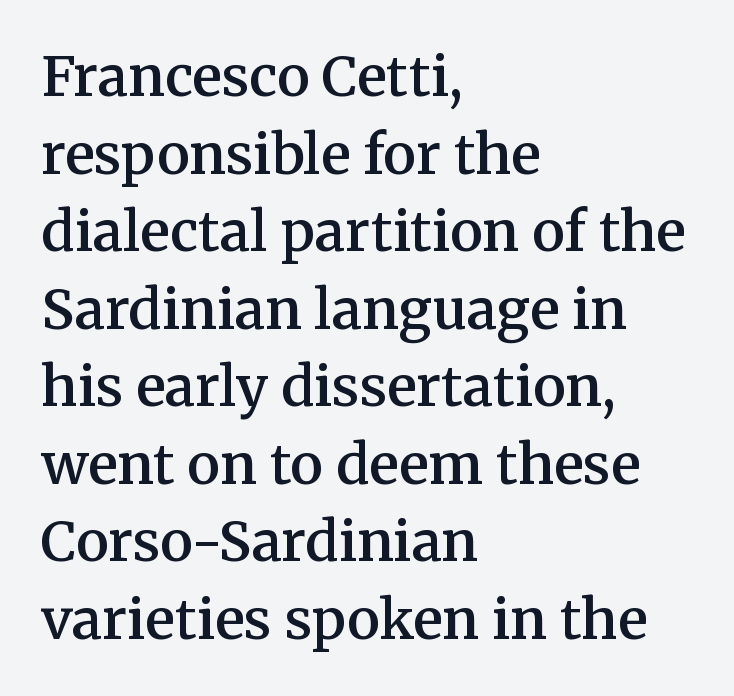
Q: Is the text bold? A: Semi-bold.
Q: Is the text italic (slanted)? A: No, it is upright.
Q: Is the typeface a serif or a sans-serif typeface? A: Serif.
Q: Is the text underlined? A: No.
Q: How is the paragraph aligned? A: Left-aligned.
Q: Is the spacing between letters normal or unusually wide? A: Normal.
Q: Is the spacing between lines tight, normal or loose? A: Normal.
Q: Width (condensed, normal, or wide)? A: Normal.
Q: Stroke contrast? A: Medium.
Q: x-height? A: Medium.
Q: Monospaced? A: No.
